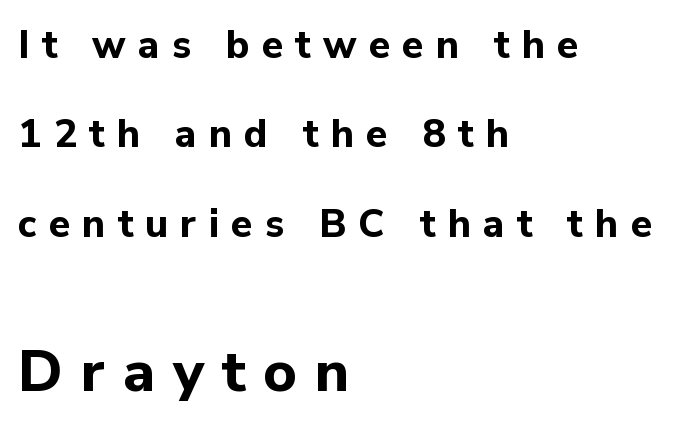
Q: Is the text bold? A: Yes.
Q: Is the text italic (slanted)? A: No, it is upright.
Q: Is the typeface a serif or a sans-serif typeface? A: Sans-serif.
Q: Is the text underlined? A: No.
Q: How is the paragraph aligned? A: Left-aligned.
Q: Is the spacing between letters normal or unusually wide? A: Unusually wide.
Q: Is the spacing between lines tight, normal or loose? A: Loose.
Q: Which block of text is set in a larger size, the first (top) or the second (bottom)? A: The second (bottom) one.
Q: Width (condensed, normal, or wide)? A: Normal.
Q: Stroke contrast? A: Low.
Q: x-height? A: Medium.
Q: Monospaced? A: No.
